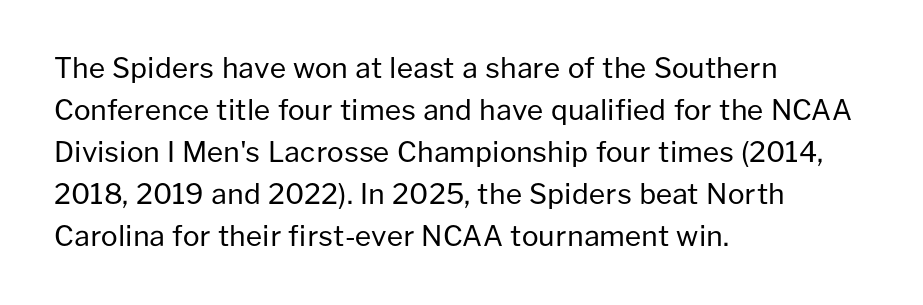
The image shows 28 px regular-weight sans-serif type, upright; set left-aligned, normal line spacing (1.5x), normal letter spacing, not underlined; low stroke contrast and a medium x-height.
